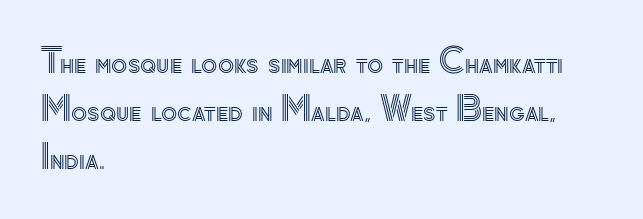
Posture: vertical. A typesetter would call this zero additional tracking. Short and long lines alike share a common starting point at left. A typesetter would call this leading conventional body-copy spacing.
